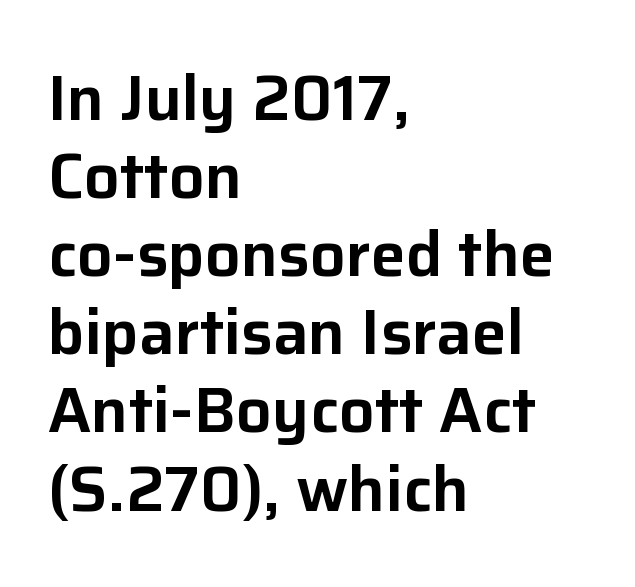
{"serif": "no", "italic": "no", "width": "normal", "stroke_contrast": "low", "x_height": "medium", "monospaced": "no", "underline": "no", "align": "left", "line_spacing_ratio": 1.24, "letter_spacing": "normal", "letter_spacing_em": 0.0, "glyph_px": 63}
